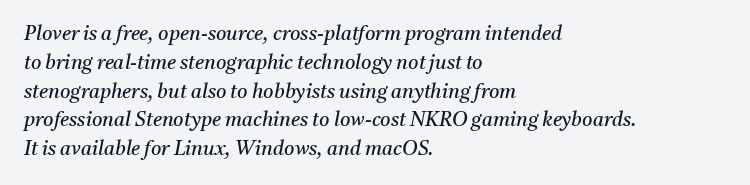
The image shows 20 px text type, italic (leaning right); set left-aligned, normal line spacing (1.44x), normal letter spacing, not underlined.
